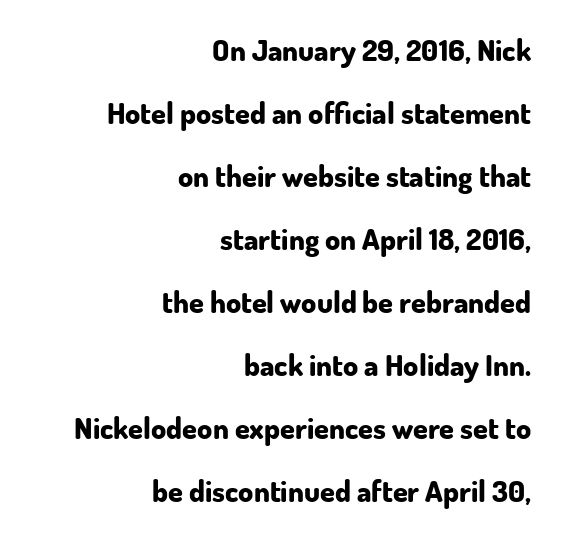
{"serif": "no", "italic": "no", "bold": "yes", "weight": "bold", "width": "normal", "stroke_contrast": "low", "x_height": "small", "monospaced": "no", "underline": "no", "align": "right", "line_spacing": "loose", "line_spacing_ratio": 2.1, "letter_spacing": "normal", "letter_spacing_em": 0.0, "glyph_px": 30}
